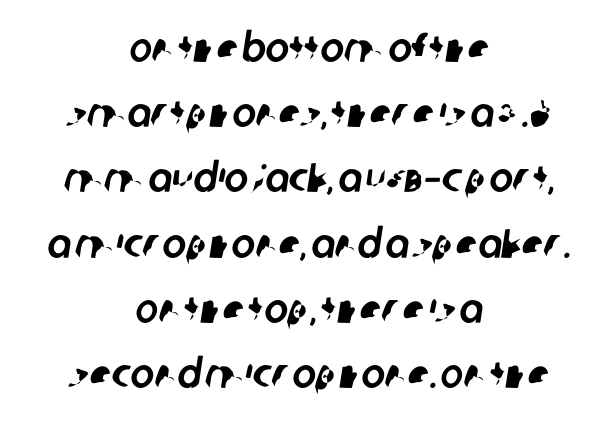
{"serif": "no", "width": "normal", "stroke_contrast": "low", "x_height": "large", "monospaced": "no", "underline": "no", "align": "center", "line_spacing": "normal", "line_spacing_ratio": 1.63, "letter_spacing": "normal", "letter_spacing_em": 0.0, "glyph_px": 40}
